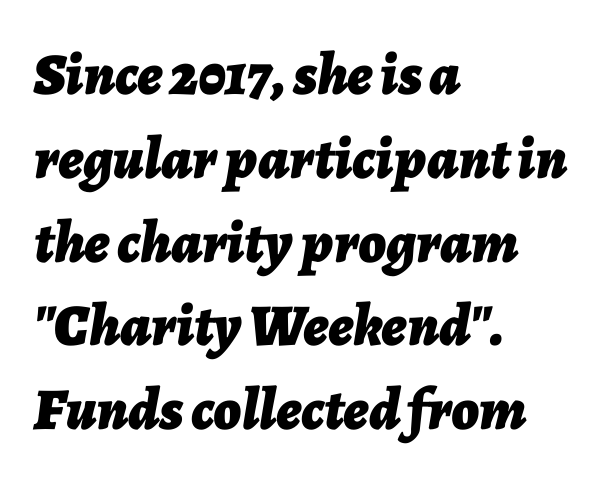
The image shows 59 px bold type, italic (leaning right); set left-aligned, normal line spacing (1.42x), normal letter spacing, not underlined; low stroke contrast and a medium x-height.
